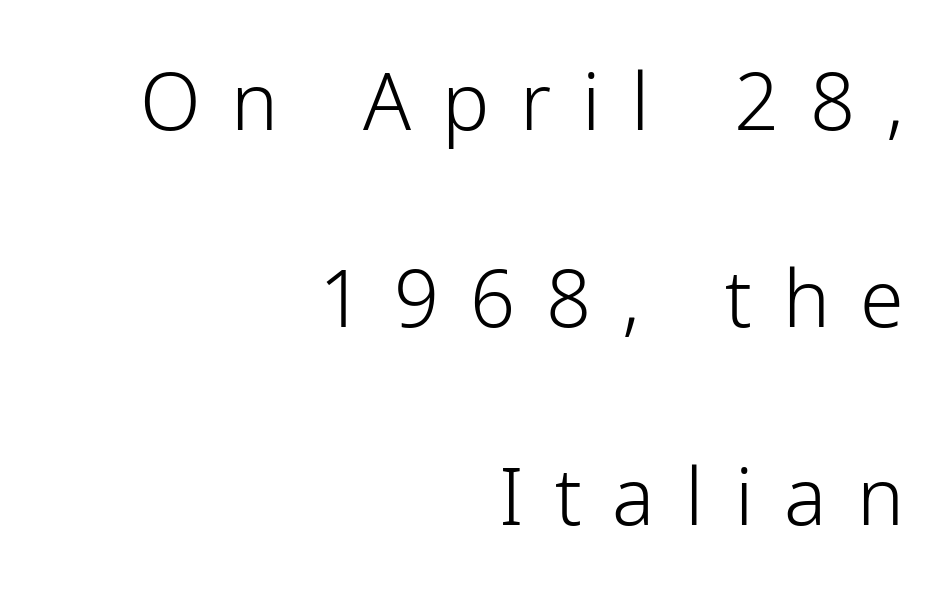
The image shows 79 px light sans-serif type, upright; set right-aligned, loose line spacing (2.5x), unusually wide letter spacing (+0.39 em), not underlined; low stroke contrast and a medium x-height.
